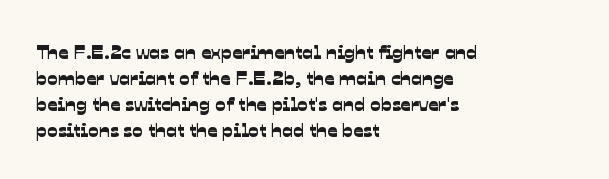
The leading is moderate, giving the passage an even texture. Leftover space on each line is placed entirely after the last word. A clean baseline with only descenders dipping below it. In terms of letterspacing, this is plain default setting.
